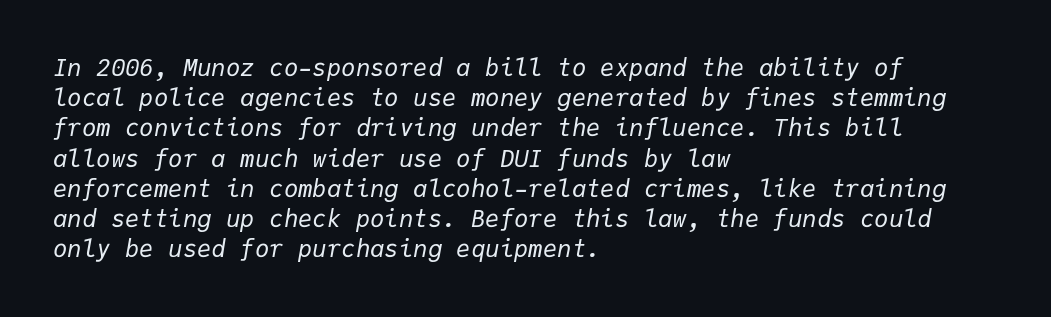
{"italic": "yes", "lean": "right", "slant_degrees": 9, "bold": "no", "underline": "no", "align": "left", "line_spacing": "normal", "line_spacing_ratio": 1.26, "letter_spacing": "normal", "letter_spacing_em": 0.0, "glyph_px": 24}
